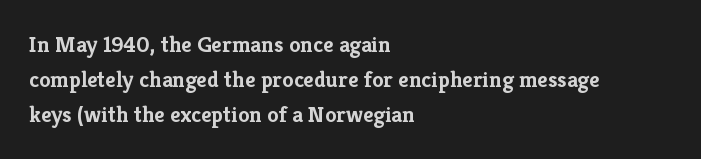
{"italic": "no", "bold": "yes", "underline": "no", "align": "left", "line_spacing": "normal", "line_spacing_ratio": 1.53, "letter_spacing": "normal", "letter_spacing_em": 0.0, "glyph_px": 23}
